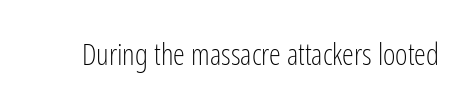
Think of a printed novel: that variable character pitch is what you see here. Italic: no, the glyphs are upright roman. The specimen omits any rule beneath the text block's lines. Compared with a typical body face, this is equally light or lighter still.
